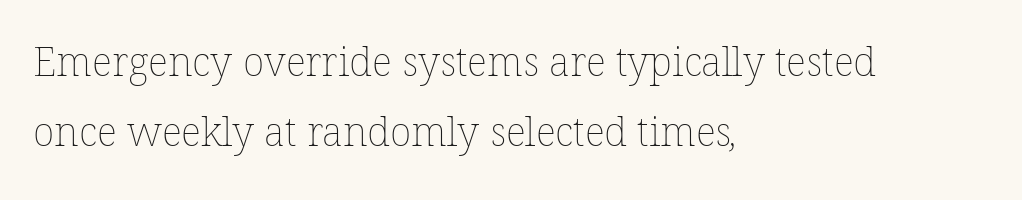
The image shows 40 px thin type; set left-aligned, line spacing 1.76x, normal letter spacing, not underlined; low stroke contrast and a medium x-height.
